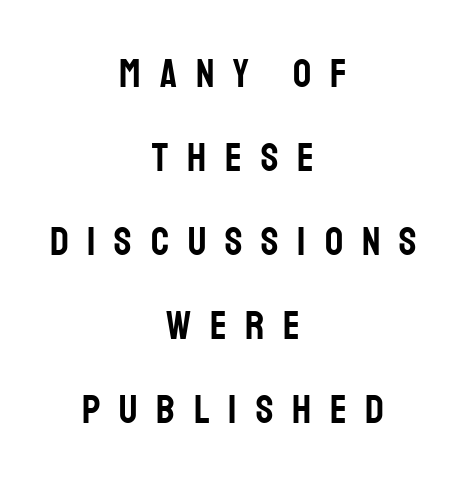
The image shows 40 px condensed sans-serif type, upright; set centered, loose line spacing (2.1x), unusually wide letter spacing (+0.47 em), not underlined; low stroke contrast and a large x-height.
